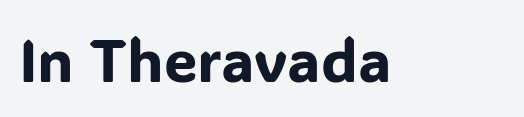
The image shows 60 px sans-serif type, upright; set normal letter spacing, not underlined; low stroke contrast and a medium x-height.
